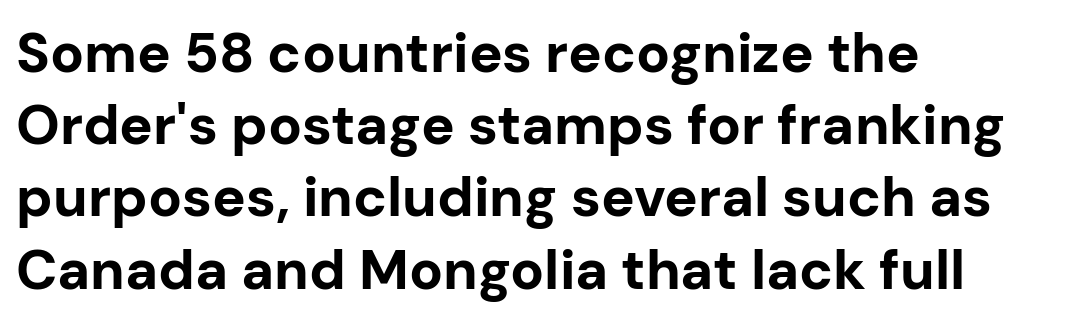
{"serif": "no", "italic": "no", "bold": "yes", "weight": "bold", "width": "normal", "stroke_contrast": "low", "x_height": "medium", "monospaced": "no", "underline": "no", "align": "left", "line_spacing": "normal", "line_spacing_ratio": 1.29, "letter_spacing": "normal", "letter_spacing_em": 0.0, "glyph_px": 56}
